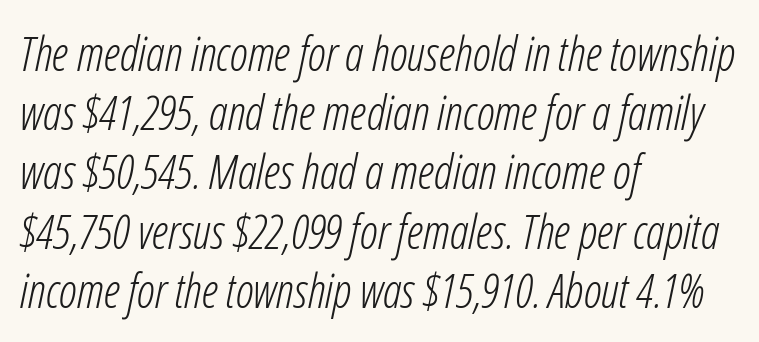
Q: Is the text bold? A: No.
Q: Is the text italic (slanted)? A: Yes, it leans right by about 12 degrees.
Q: Is the text underlined? A: No.
Q: How is the paragraph aligned? A: Left-aligned.
Q: Is the spacing between letters normal or unusually wide? A: Normal.
Q: Is the spacing between lines tight, normal or loose? A: Normal.
Q: Width (condensed, normal, or wide)? A: Condensed.
Q: Stroke contrast? A: Low.
Q: x-height? A: Medium.
Q: Monospaced? A: No.
